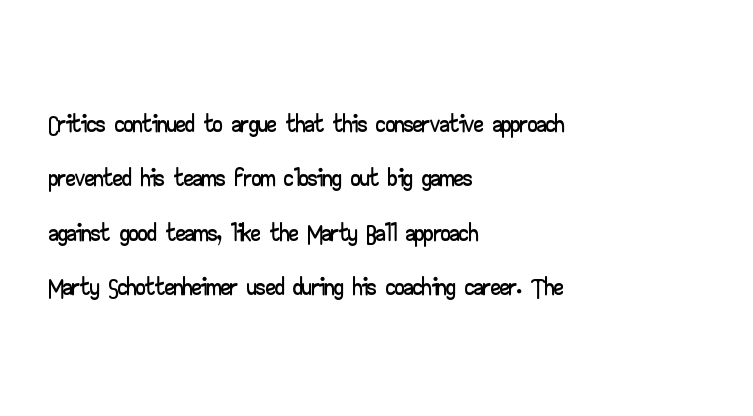
The image shows 38 px wide sans-serif type, upright; set left-aligned, normal line spacing (1.43x), normal letter spacing, not underlined; low stroke contrast and a small x-height.
